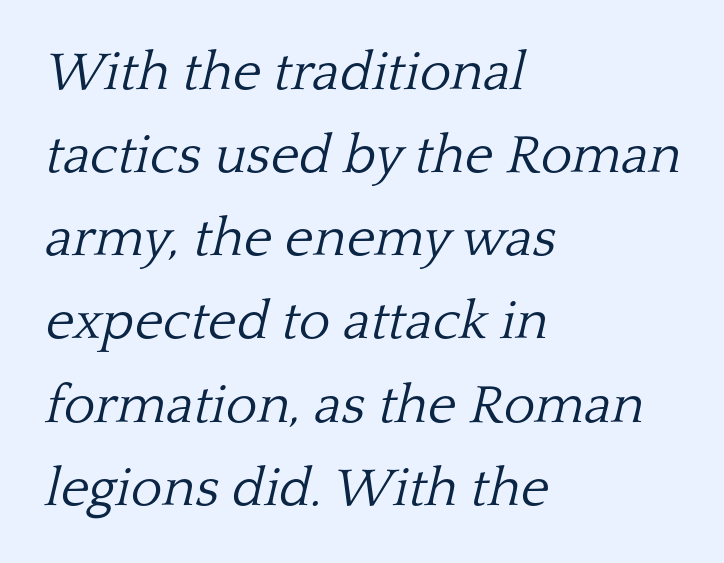
The image shows 54 px light serif type, italic (leaning right); set left-aligned, normal line spacing (1.54x), normal letter spacing, not underlined; low stroke contrast and a medium x-height.
